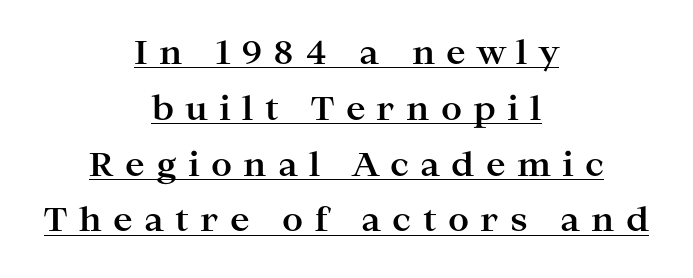
Q: Is the text bold? A: Yes.
Q: Is the text italic (slanted)? A: No, it is upright.
Q: Is the typeface a serif or a sans-serif typeface? A: Serif.
Q: Is the text underlined? A: Yes.
Q: How is the paragraph aligned? A: Centered.
Q: Is the spacing between letters normal or unusually wide? A: Unusually wide.
Q: Is the spacing between lines tight, normal or loose? A: Normal.
Q: Width (condensed, normal, or wide)? A: Wide.
Q: Stroke contrast? A: High.
Q: x-height? A: Medium.
Q: Monospaced? A: No.
